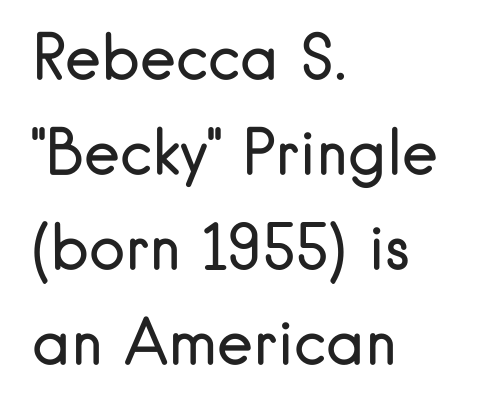
Q: Is the text bold? A: No.
Q: Is the text italic (slanted)? A: No, it is upright.
Q: Is the typeface a serif or a sans-serif typeface? A: Sans-serif.
Q: Is the text underlined? A: No.
Q: How is the paragraph aligned? A: Left-aligned.
Q: Is the spacing between letters normal or unusually wide? A: Normal.
Q: Is the spacing between lines tight, normal or loose? A: Normal.
Q: Width (condensed, normal, or wide)? A: Normal.
Q: Stroke contrast? A: Low.
Q: x-height? A: Small.
Q: Monospaced? A: No.
